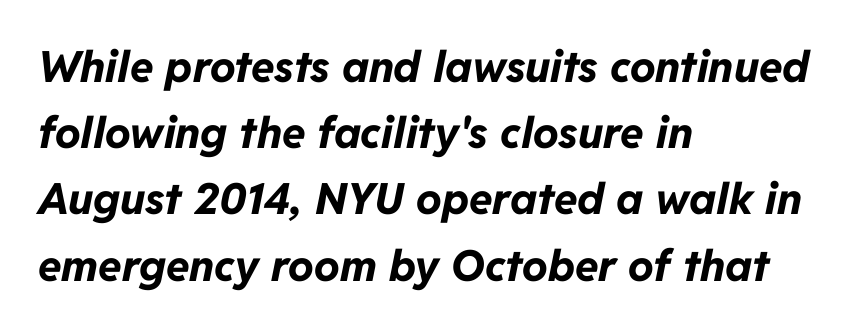
The image shows 43 px bold type, italic (leaning right); set left-aligned, normal line spacing (1.54x), normal letter spacing, not underlined; low stroke contrast and a medium x-height.
